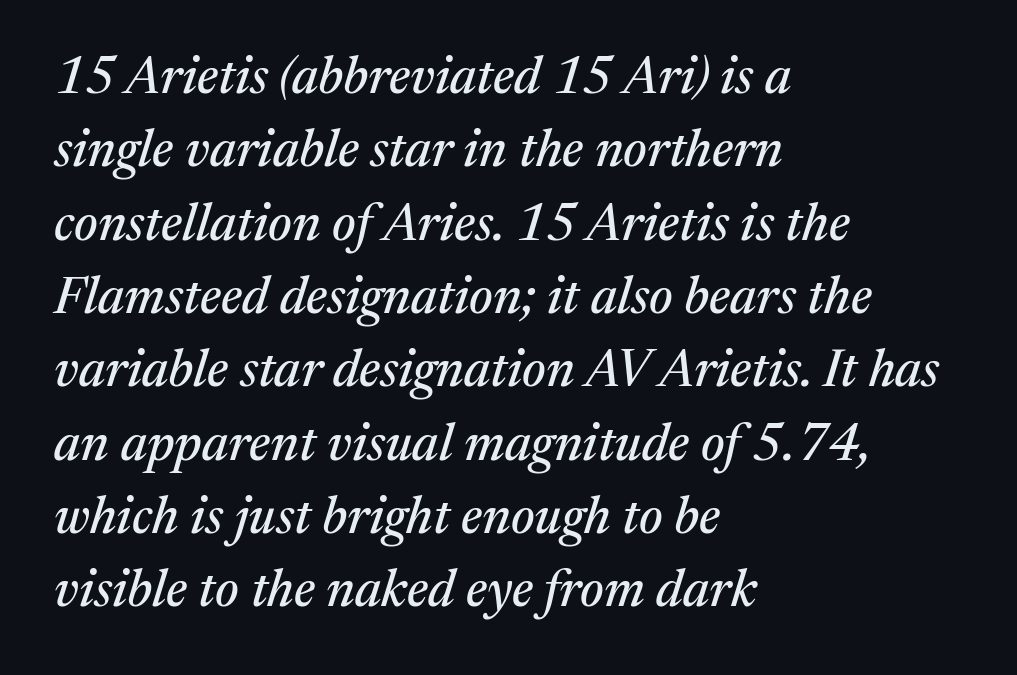
{"serif": "yes", "italic": "yes", "lean": "right", "slant_degrees": 17, "width": "normal", "stroke_contrast": "medium", "x_height": "medium", "monospaced": "no", "underline": "no", "align": "left", "line_spacing": "normal", "line_spacing_ratio": 1.41, "letter_spacing": "normal", "letter_spacing_em": 0.0, "glyph_px": 52}
